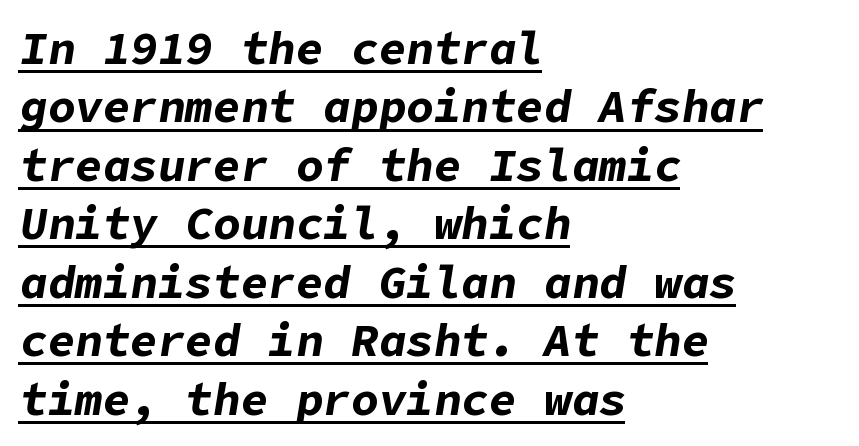
{"italic": "yes", "lean": "right", "slant_degrees": 9, "bold": "yes", "weight": "bold", "width": "normal", "stroke_contrast": "low", "x_height": "medium", "underline": "yes", "align": "left", "line_spacing": "normal", "line_spacing_ratio": 1.27, "letter_spacing": "normal", "letter_spacing_em": 0.0, "glyph_px": 46}
